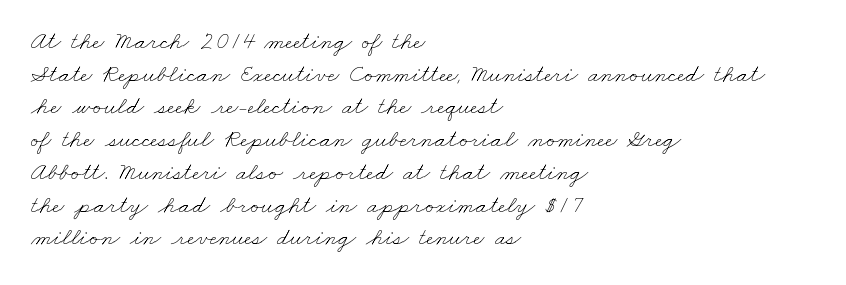
Glyph-to-glyph distance matches everyday printed text. Stroke mass is kept to a normal reading level or below. Does the leading feel generous? No, just average. Descender tails drop into unmarked territory. Casual observation: everything's shoved over to the left.
